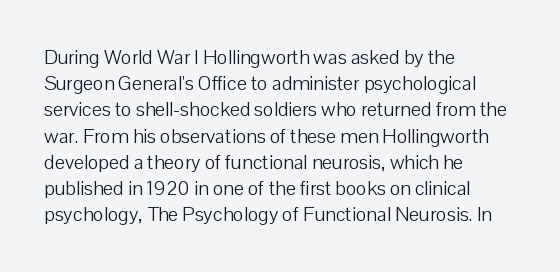
Q: Is the text bold? A: No.
Q: Is the text italic (slanted)? A: No, it is upright.
Q: Is the text underlined? A: No.
Q: How is the paragraph aligned? A: Left-aligned.
Q: Is the spacing between letters normal or unusually wide? A: Normal.
Q: Is the spacing between lines tight, normal or loose? A: Normal.
